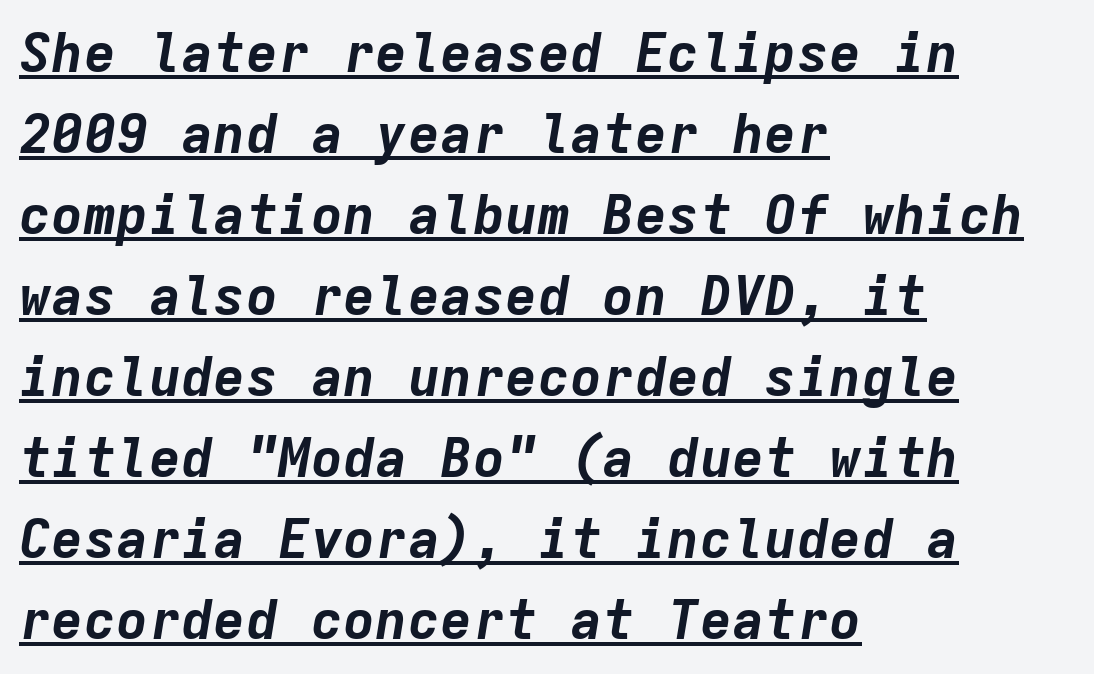
The image shows 54 px bold type, italic (leaning right), monospaced; set left-aligned, normal line spacing (1.5x), normal letter spacing, underlined; low stroke contrast and a medium x-height.
